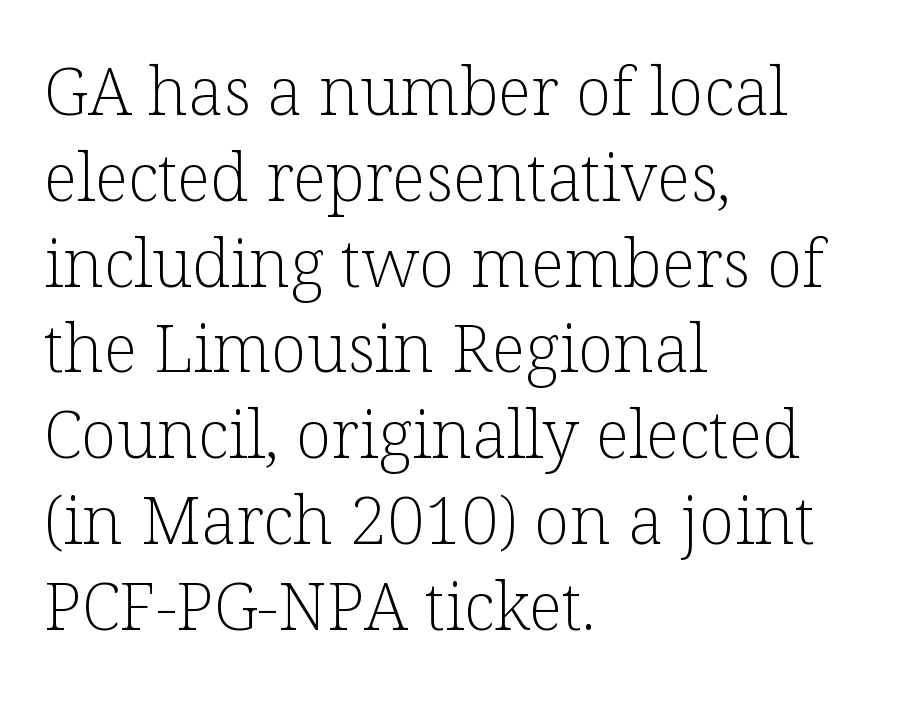
The image shows 66 px light serif type, upright; set left-aligned, normal line spacing (1.3x), normal letter spacing, not underlined; low stroke contrast and a medium x-height.
